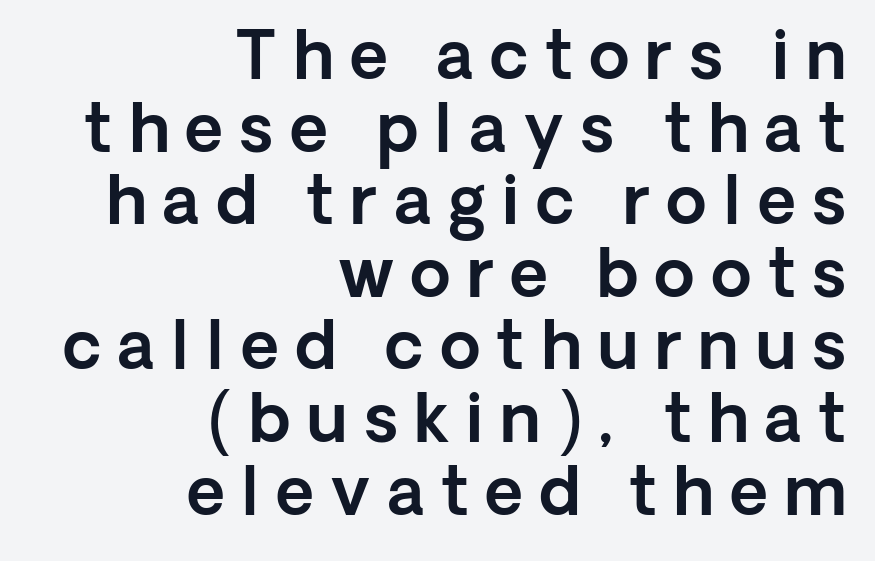
The image shows 66 px sans-serif type, upright; set right-aligned, tight line spacing (1.1x), unusually wide letter spacing (+0.25 em), not underlined; a medium x-height.
